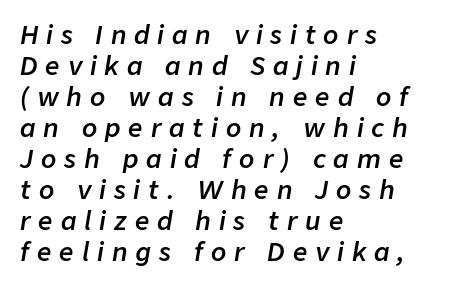
Q: Is the text bold? A: Semi-bold.
Q: Is the text italic (slanted)? A: Yes, it leans right by about 9 degrees.
Q: Is the text underlined? A: No.
Q: How is the paragraph aligned? A: Left-aligned.
Q: Is the spacing between letters normal or unusually wide? A: Unusually wide.
